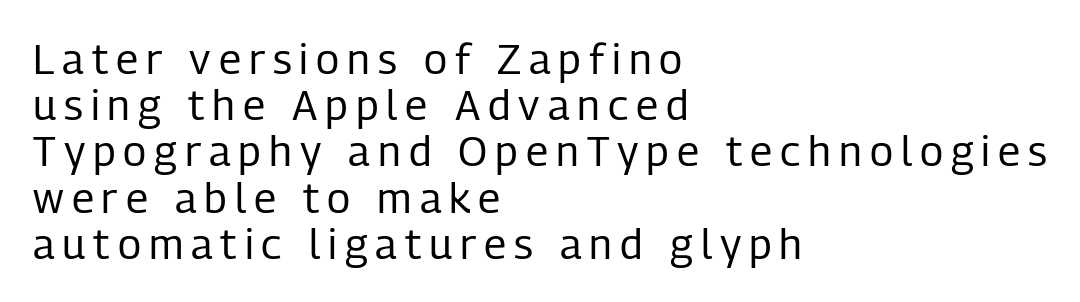
Stems and bowls with no extra thickness — not bold. Proportional: the letters do not fall into vertical columns. The face used here is a sans, in the tradition of grotesques and geometrics. Leftover space on each line is placed entirely after the last word. The space between consecutive lines is stingy.
